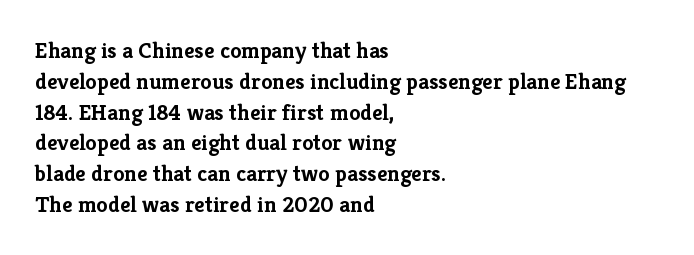
{"italic": "no", "bold": "yes", "underline": "no", "align": "left", "line_spacing": "normal", "line_spacing_ratio": 1.34, "letter_spacing": "normal", "letter_spacing_em": 0.0, "glyph_px": 23}
